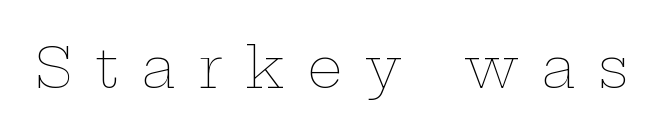
Q: Is the text bold? A: No.
Q: Is the text italic (slanted)? A: No, it is upright.
Q: Is the text underlined? A: No.
Q: Is the spacing between letters normal or unusually wide? A: Unusually wide.
Q: Width (condensed, normal, or wide)? A: Wide.
Q: Stroke contrast? A: Low.
Q: x-height? A: Medium.
Q: Monospaced? A: No.
